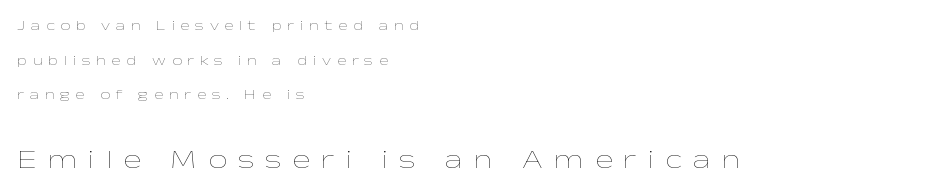
Any mark beneath the type? The region is blank. The paragraph shown leans on its left margin. The line texture is sparse and dotted thanks to wide tracking. The letters stand upright; this is a roman face.
